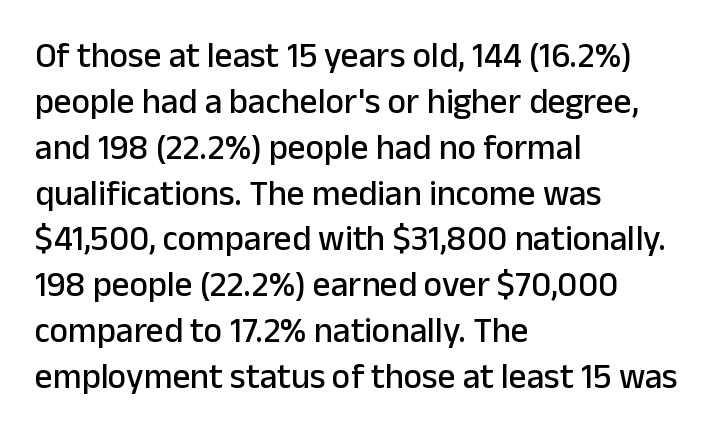
The image shows 35 px sans-serif type, upright; set left-aligned, normal line spacing (1.31x), normal letter spacing, not underlined; low stroke contrast and a medium x-height.
